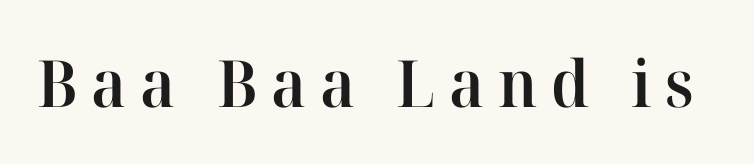
Q: Is the text bold? A: Semi-bold.
Q: Is the text italic (slanted)? A: No, it is upright.
Q: Is the typeface a serif or a sans-serif typeface? A: Serif.
Q: Is the text underlined? A: No.
Q: Is the spacing between letters normal or unusually wide? A: Unusually wide.
Q: Width (condensed, normal, or wide)? A: Normal.
Q: Stroke contrast? A: High.
Q: x-height? A: Medium.
Q: Monospaced? A: No.
